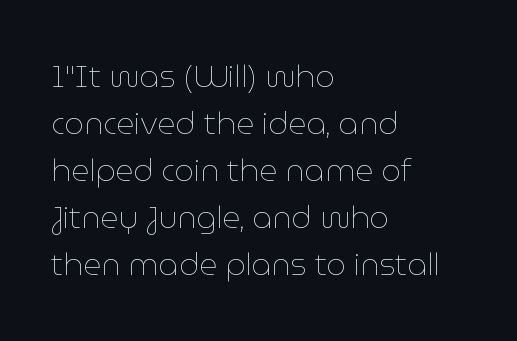
The compositor pushed each line to the left boundary. Weight: in the light-to-regular range. Words float on clear page, feet unadorned. Every stem runs plumb, perpendicular to the baseline.
